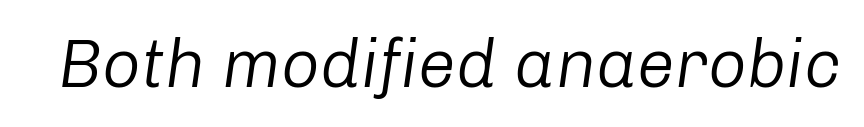
The image shows 68 px regular-weight type, italic (leaning right); set normal letter spacing, not underlined; low stroke contrast and a medium x-height.
